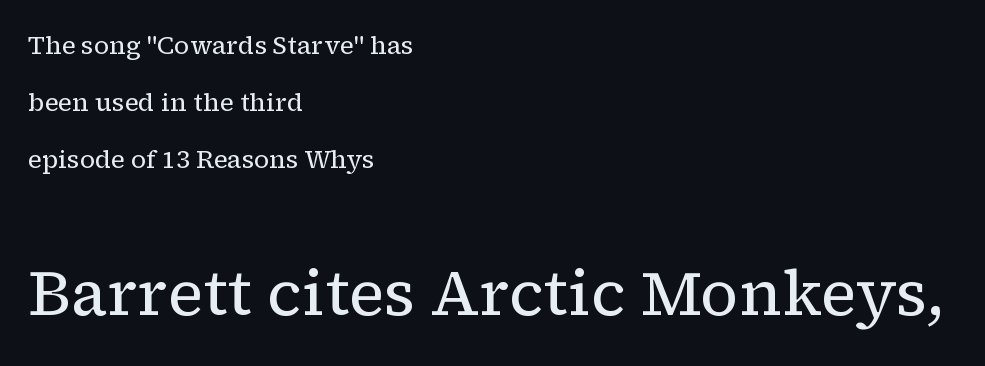
Q: Is the text bold? A: No.
Q: Is the text italic (slanted)? A: No, it is upright.
Q: Is the typeface a serif or a sans-serif typeface? A: Serif.
Q: Is the text underlined? A: No.
Q: How is the paragraph aligned? A: Left-aligned.
Q: Is the spacing between letters normal or unusually wide? A: Normal.
Q: Is the spacing between lines tight, normal or loose? A: Loose.
Q: Which block of text is set in a larger size, the first (top) or the second (bottom)? A: The second (bottom) one.
Q: Width (condensed, normal, or wide)? A: Normal.
Q: Stroke contrast? A: Low.
Q: x-height? A: Medium.
Q: Monospaced? A: No.
